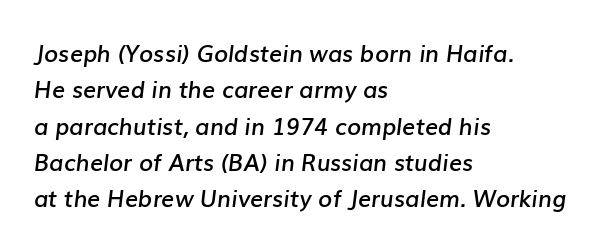
The image shows 23 px text type, italic (leaning right); set left-aligned, normal line spacing (1.58x), normal letter spacing, not underlined.
